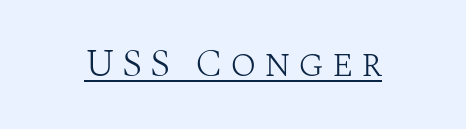
Emphasis is given by a line drawn under the lettering. Look at the bottom of the vertical strokes: they flare into serifs here. The specimen reads as upright at a glance. Character widths vary here, with narrow letters taking less room than wide ones.
